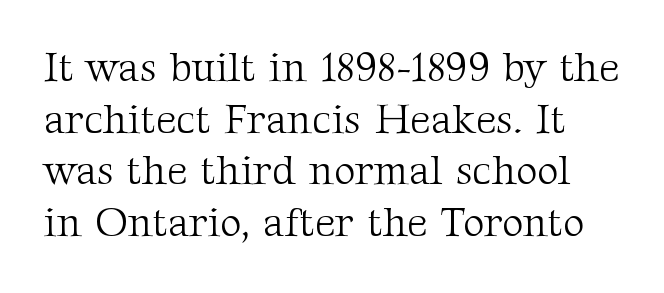
Character widths vary here, with narrow letters taking less room than wide ones. Vertical strokes here are truly vertical. This sample uses a serif face. A quiet, ordinary-to-light weight characterises the typeface. These lines keep a tight, regular rhythm from letter to letter. This rendering features lettering with no underline.
